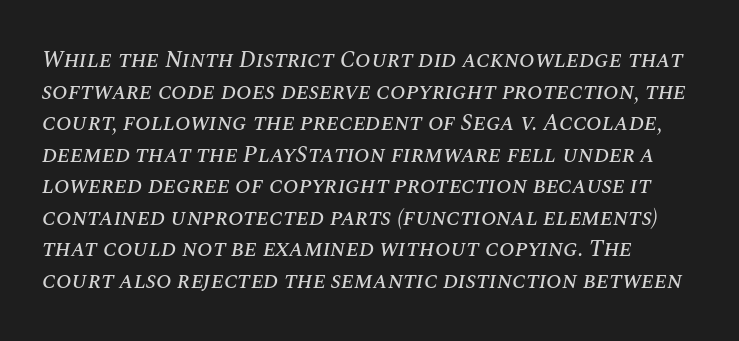
{"italic": "yes", "lean": "right", "slant_degrees": 10, "underline": "no", "line_spacing": "normal", "line_spacing_ratio": 1.37, "letter_spacing": "normal", "letter_spacing_em": 0.0, "glyph_px": 23}
